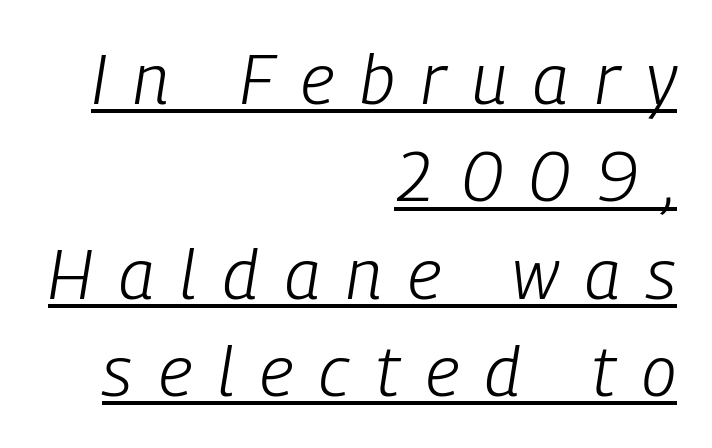
The image shows 70 px light, condensed type, italic (leaning right); set right-aligned, normal line spacing (1.39x), unusually wide letter spacing (+0.38 em), underlined; low stroke contrast and a medium x-height.
